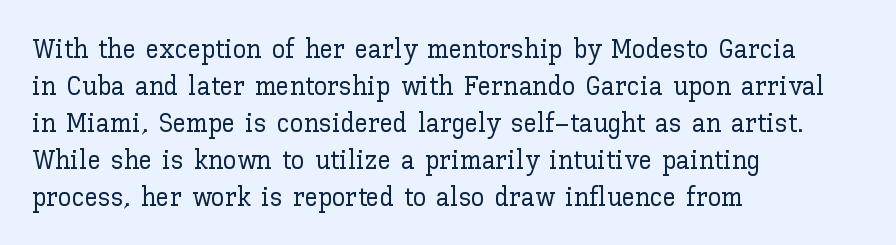
The image shows 27 px text type, upright; set left-aligned, normal line spacing (1.37x), normal letter spacing, not underlined.
